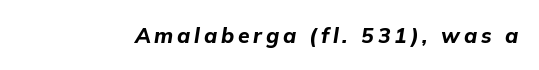
The image shows 21 px bold type, italic (leaning right); set not underlined.
